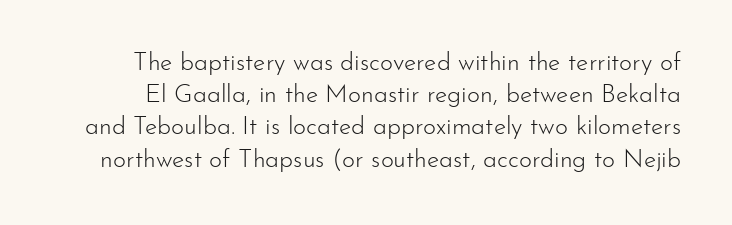
{"italic": "no", "bold": "no", "underline": "no", "line_spacing": "normal", "line_spacing_ratio": 1.29, "letter_spacing": "normal", "letter_spacing_em": 0.0, "glyph_px": 25}
